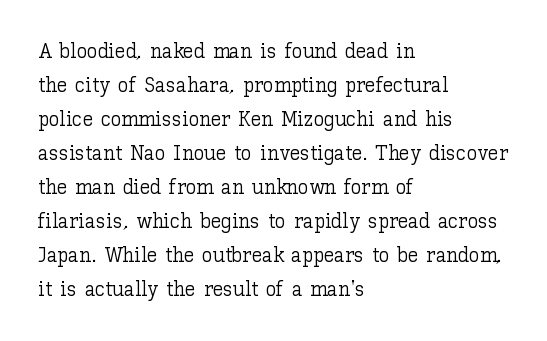
The paragraph has a hard left edge and a soft right edge. The specimen omits any rule beneath the text block's lines. Is the letter spacing exaggerated? No — it looks like the ordinary default. Is the type heavy? It reads as light-to-regular instead. Each new line begins a customary step beneath the previous one.
